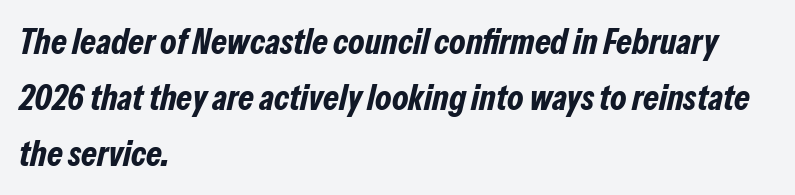
The image shows 36 px bold, condensed type, italic (leaning right); set left-aligned, normal line spacing (1.56x), normal letter spacing, not underlined; low stroke contrast and a medium x-height.
